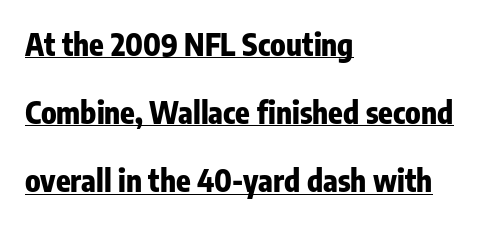
Q: Is the text bold? A: Yes.
Q: Is the text italic (slanted)? A: No, it is upright.
Q: Is the typeface a serif or a sans-serif typeface? A: Sans-serif.
Q: Is the text underlined? A: Yes.
Q: How is the paragraph aligned? A: Left-aligned.
Q: Is the spacing between letters normal or unusually wide? A: Normal.
Q: Is the spacing between lines tight, normal or loose? A: Loose.
Q: Width (condensed, normal, or wide)? A: Condensed.
Q: Stroke contrast? A: Low.
Q: x-height? A: Medium.
Q: Monospaced? A: No.
